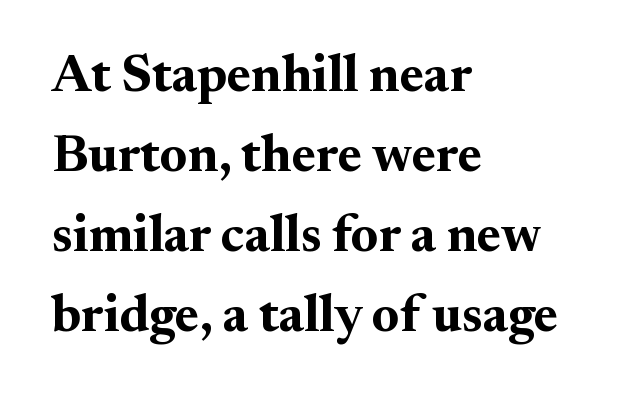
{"serif": "yes", "italic": "no", "bold": "yes", "weight": "bold", "width": "normal", "stroke_contrast": "medium", "x_height": "small", "monospaced": "no", "underline": "no", "align": "left", "line_spacing": "normal", "line_spacing_ratio": 1.54, "letter_spacing": "normal", "letter_spacing_em": 0.0, "glyph_px": 52}
